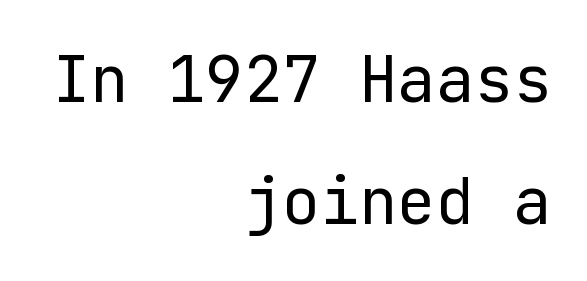
Q: Is the text bold? A: No.
Q: Is the text italic (slanted)? A: No, it is upright.
Q: Is the typeface a serif or a sans-serif typeface? A: Sans-serif.
Q: Is the text underlined? A: No.
Q: How is the paragraph aligned? A: Right-aligned.
Q: Is the spacing between letters normal or unusually wide? A: Normal.
Q: Is the spacing between lines tight, normal or loose? A: Loose.
Q: Width (condensed, normal, or wide)? A: Normal.
Q: Stroke contrast? A: Low.
Q: x-height? A: Medium.
